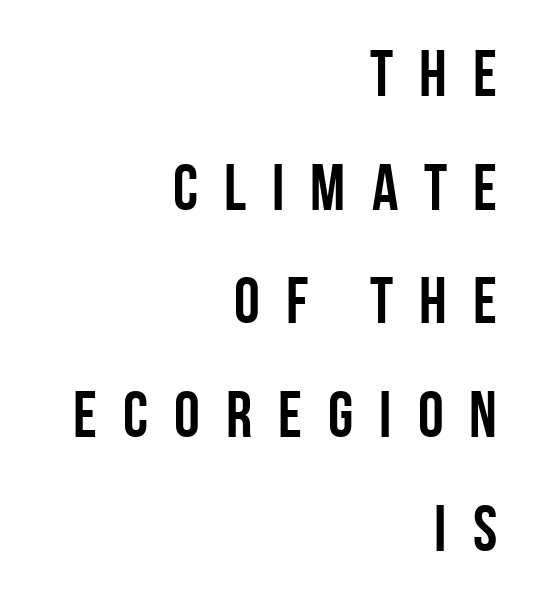
Underline: absent. Nope, not italic — everything's standing straight. Leftover space on each line is placed entirely before the opening word. What weight is shown? A full bold with thick strokes.
